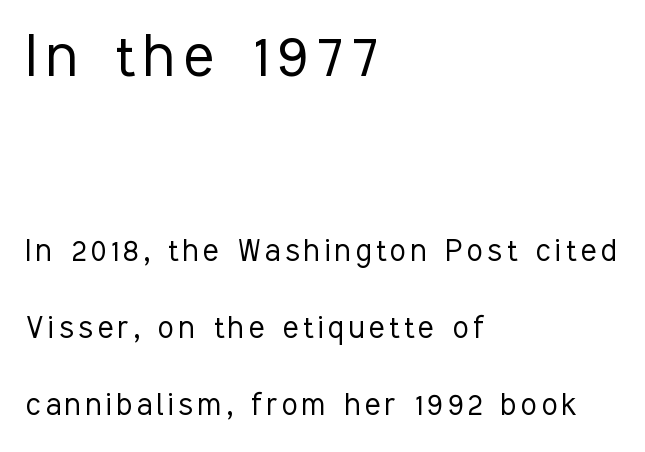
{"serif": "no", "italic": "no", "bold": "no", "weight": "light", "width": "condensed", "stroke_contrast": "low", "x_height": "medium", "monospaced": "no", "underline": "no", "align": "left", "line_spacing": "loose", "line_spacing_ratio": 2.14, "larger_block": "first", "size_ratio": 1.97, "glyph_px": 71}
